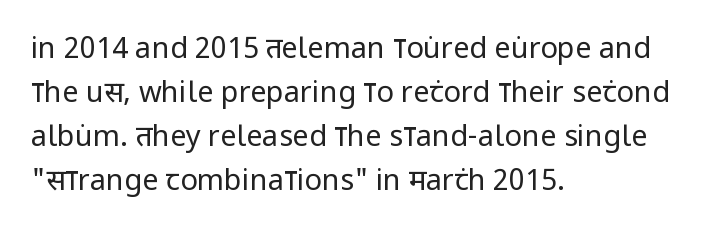
Q: Is the text bold? A: No.
Q: Is the text italic (slanted)? A: No, it is upright.
Q: Is the typeface a serif or a sans-serif typeface? A: Sans-serif.
Q: Is the text underlined? A: No.
Q: How is the paragraph aligned? A: Left-aligned.
Q: Is the spacing between letters normal or unusually wide? A: Normal.
Q: Is the spacing between lines tight, normal or loose? A: Normal.
Q: Width (condensed, normal, or wide)? A: Condensed.
Q: Stroke contrast? A: Low.
Q: x-height? A: Large.
Q: Monospaced? A: No.
